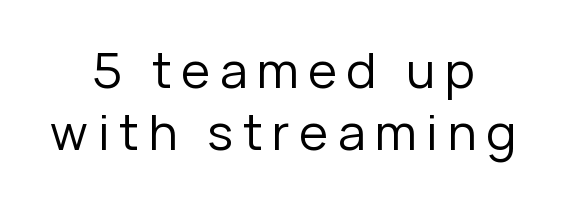
The image shows 49 px regular-weight sans-serif type, upright; set centered, normal line spacing (1.26x), unusually wide letter spacing (+0.2 em), not underlined; low stroke contrast and a medium x-height.
